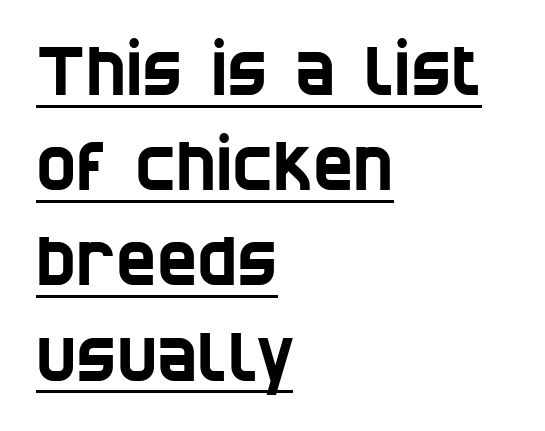
A typesetter would call this zero additional tracking. A baseline rule has been typeset under these characters. Line starts are locked; line ends wander. This sample keeps an unexceptional amount of space between lines. Each letter keeps its own natural width here, so spacing adapts to shape.
